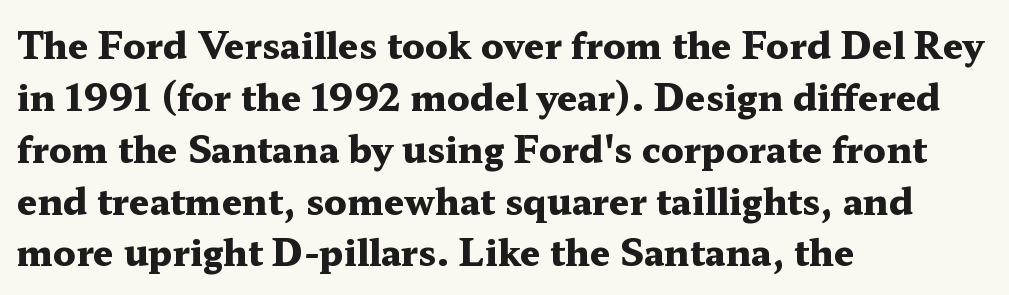
Q: Is the text bold? A: Yes.
Q: Is the text italic (slanted)? A: No, it is upright.
Q: Is the typeface a serif or a sans-serif typeface? A: Serif.
Q: Is the text underlined? A: No.
Q: How is the paragraph aligned? A: Left-aligned.
Q: Is the spacing between letters normal or unusually wide? A: Normal.
Q: Is the spacing between lines tight, normal or loose? A: Normal.
Q: Width (condensed, normal, or wide)? A: Wide.
Q: Stroke contrast? A: Medium.
Q: x-height? A: Medium.
Q: Monospaced? A: No.
